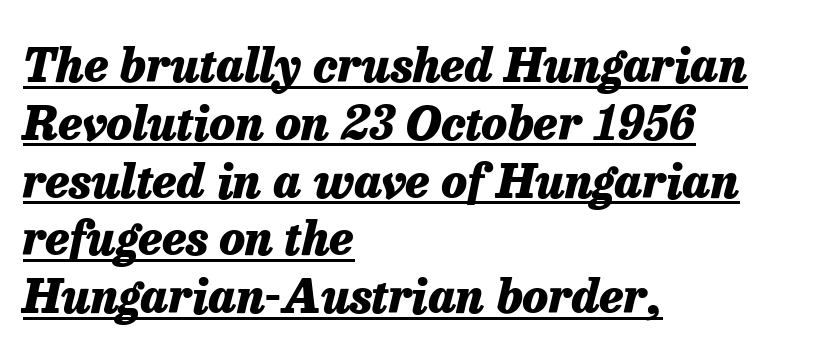
{"italic": "yes", "lean": "right", "slant_degrees": 13, "bold": "yes", "weight": "heavy", "width": "normal", "stroke_contrast": "low", "x_height": "medium", "monospaced": "no", "underline": "yes", "align": "left", "line_spacing_ratio": 1.23, "letter_spacing": "normal", "letter_spacing_em": 0.0, "glyph_px": 47}
